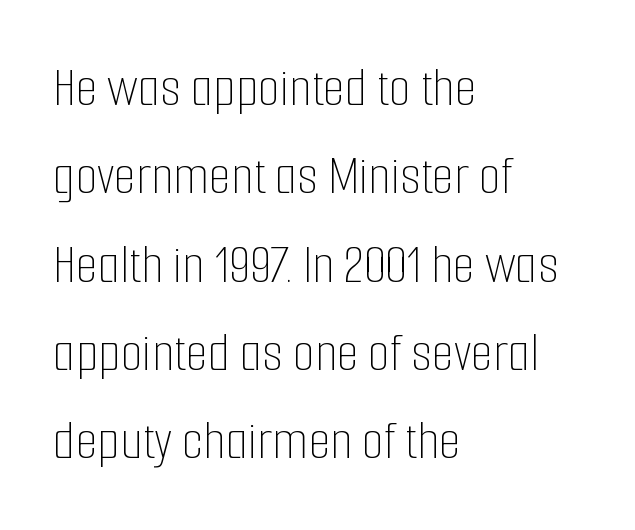
The image shows 57 px thin, condensed type, upright; set left-aligned, normal line spacing (1.55x), normal letter spacing, not underlined; low stroke contrast and a medium x-height.
